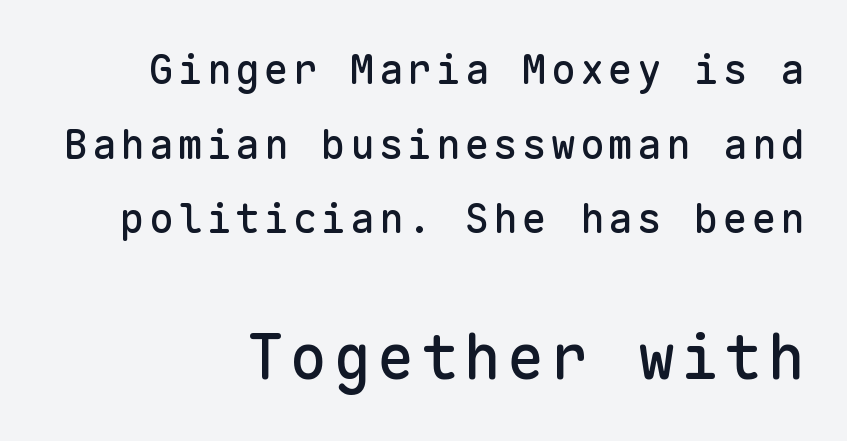
Every stem runs plumb, perpendicular to the baseline. Typographically, this falls in the sans-serif category. Every character here occupies the same horizontal width, giving the sample a typewriter-like rhythm. Is the lower block the larger one? Yes — the lower block carries the bigger type. Only glyphs here, with clear space below each row. Every row of glyphs terminates at an identical x-position on the right.
